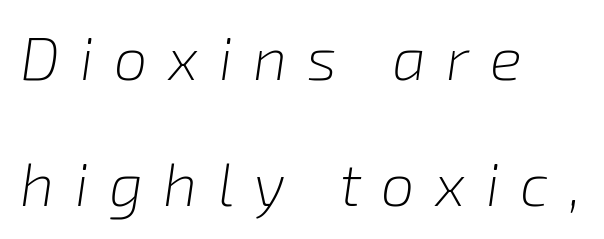
Q: Is the text bold? A: No.
Q: Is the text italic (slanted)? A: Yes, it leans right by about 8 degrees.
Q: Is the text underlined? A: No.
Q: How is the paragraph aligned? A: Left-aligned.
Q: Is the spacing between letters normal or unusually wide? A: Unusually wide.
Q: Is the spacing between lines tight, normal or loose? A: Loose.
Q: Width (condensed, normal, or wide)? A: Normal.
Q: Stroke contrast? A: Low.
Q: x-height? A: Medium.
Q: Monospaced? A: No.
